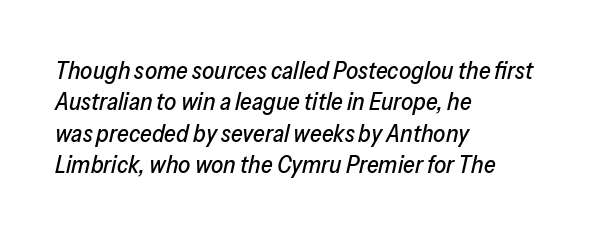
This sample uses an oblique cut, with every glyph tilted off the vertical. Plain, unruled lines of type. The compositor pushed each line to the left boundary. Words appear dense and cohesive because spacing is normal. This block has exactly the height ordinary leading produces.
